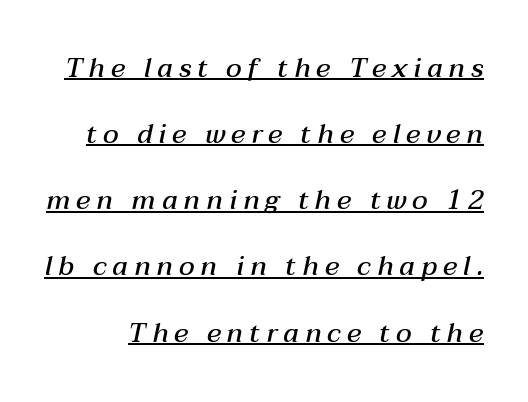
Q: Is the text bold? A: Semi-bold.
Q: Is the text italic (slanted)? A: Yes, it leans right by about 12 degrees.
Q: Is the text underlined? A: Yes.
Q: Is the spacing between letters normal or unusually wide? A: Unusually wide.
Q: Is the spacing between lines tight, normal or loose? A: Loose.
